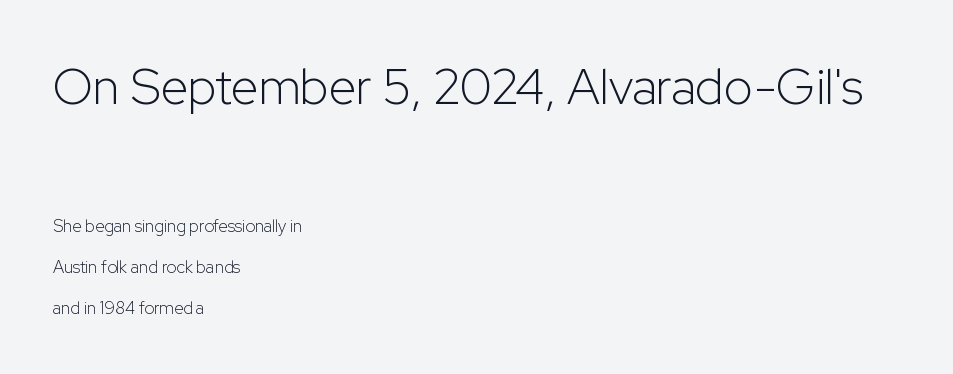
Q: Is the text bold? A: No.
Q: Is the text italic (slanted)? A: No, it is upright.
Q: Is the typeface a serif or a sans-serif typeface? A: Sans-serif.
Q: Is the text underlined? A: No.
Q: How is the paragraph aligned? A: Left-aligned.
Q: Is the spacing between letters normal or unusually wide? A: Normal.
Q: Is the spacing between lines tight, normal or loose? A: Loose.
Q: Which block of text is set in a larger size, the first (top) or the second (bottom)? A: The first (top) one.
Q: Width (condensed, normal, or wide)? A: Normal.
Q: Stroke contrast? A: Low.
Q: x-height? A: Medium.
Q: Monospaced? A: No.
